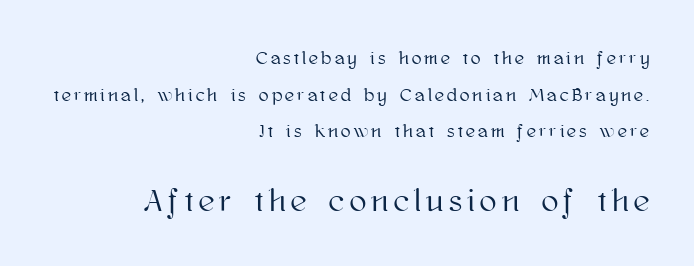
Q: Is the text italic (slanted)? A: No, it is upright.
Q: Is the text underlined? A: No.
Q: How is the paragraph aligned? A: Right-aligned.
Q: Is the spacing between lines tight, normal or loose? A: Loose.
Q: Which block of text is set in a larger size, the first (top) or the second (bottom)? A: The second (bottom) one.
Q: Width (condensed, normal, or wide)? A: Normal.
Q: Stroke contrast? A: High.
Q: x-height? A: Medium.
Q: Monospaced? A: No.
